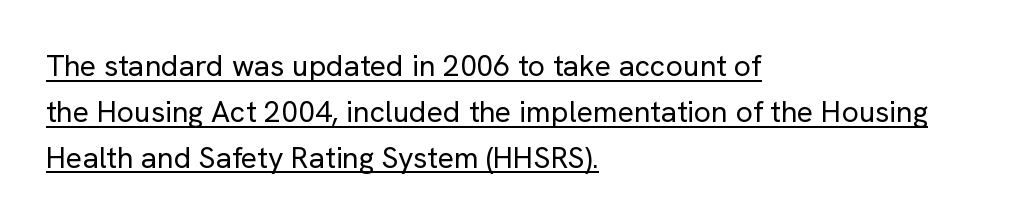
Nobody touched the tracking dial on this one. The font sits on the lighter half of the weight spectrum, regular included. Varying glyph widths throughout — classic text-font behaviour. This rendering features underlined lettering. The designer went with a sans here, leaving each stem footless. Visually the block forms a straight wall on the left and a jagged coastline on the right.
